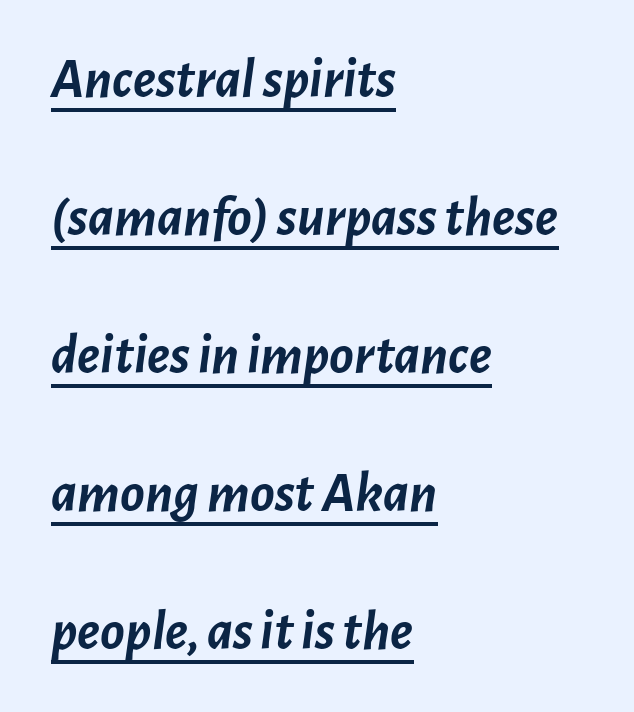
{"italic": "yes", "lean": "right", "slant_degrees": 7, "bold": "yes", "weight": "semibold", "width": "normal", "stroke_contrast": "low", "x_height": "medium", "monospaced": "no", "underline": "yes", "align": "left", "line_spacing": "loose", "line_spacing_ratio": 2.42, "letter_spacing": "normal", "letter_spacing_em": 0.0, "glyph_px": 57}
